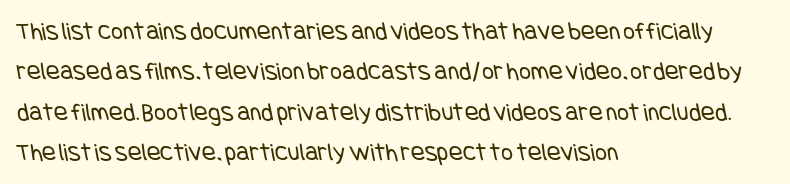
Q: Is the text bold? A: No.
Q: Is the text underlined? A: No.
Q: How is the paragraph aligned? A: Left-aligned.
Q: Is the spacing between letters normal or unusually wide? A: Normal.
Q: Is the spacing between lines tight, normal or loose? A: Normal.
